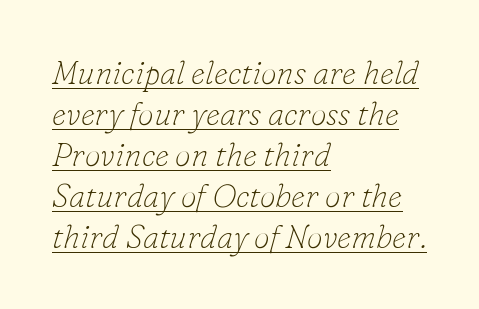
The image shows 32 px thin serif type, italic (leaning right); set left-aligned, normal line spacing (1.28x), normal letter spacing, underlined; low stroke contrast and a small x-height.
